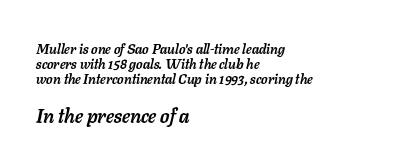
The image shows 20 px bold type, italic (leaning right); set left-aligned, tight line spacing (1.07x), normal letter spacing, not underlined; the second (bottom) block is 1.43x larger.
